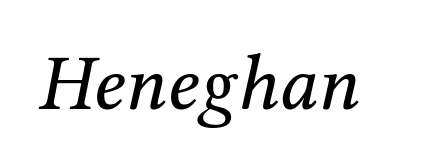
Q: Is the text bold? A: No.
Q: Is the text italic (slanted)? A: Yes, it leans right by about 12 degrees.
Q: Is the typeface a serif or a sans-serif typeface? A: Serif.
Q: Is the text underlined? A: No.
Q: Is the spacing between letters normal or unusually wide? A: Normal.
Q: Width (condensed, normal, or wide)? A: Normal.
Q: Stroke contrast? A: Medium.
Q: x-height? A: Medium.
Q: Monospaced? A: No.
